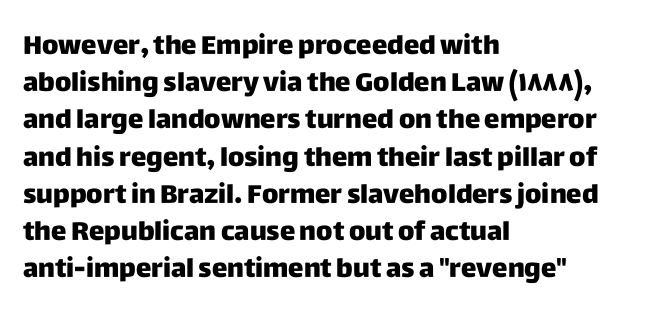
{"italic": "no", "underline": "no", "align": "left", "line_spacing": "normal", "line_spacing_ratio": 1.43, "letter_spacing": "normal", "letter_spacing_em": 0.0, "glyph_px": 26}
